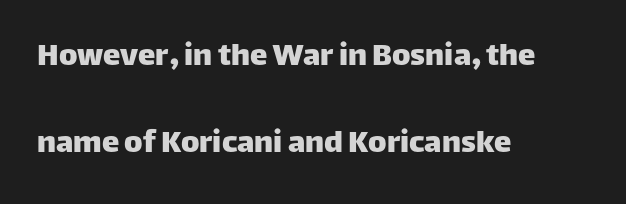
The image shows 35 px sans-serif type, upright; set left-aligned, loose line spacing (2.5x), normal letter spacing, not underlined; low stroke contrast and a large x-height.
